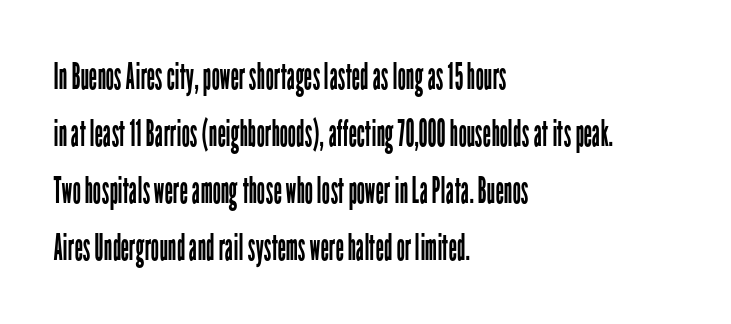
The face used here is a sans, in the tradition of grotesques and geometrics. Glyph-to-glyph distance matches everyday printed text. Stem width sits at or under what a default text font uses. You could not count columns in this text — the font is proportionally spaced. This is the regular roman posture of the typeface. Anything drawn beneath the words? Only blank space.
